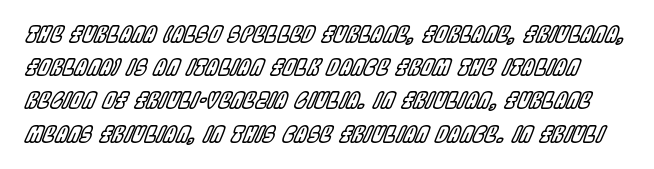
Yep, that's italic — everything's leaning. The glyphs are unaccompanied by any horizontal stroke below them. This block has exactly the height ordinary leading produces. Students, note that the glyphs here touch the page at normal intervals.
